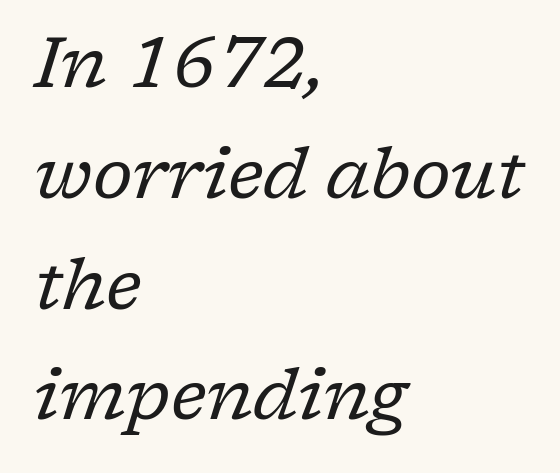
Q: Is the text bold? A: No.
Q: Is the text italic (slanted)? A: Yes, it leans right by about 17 degrees.
Q: Is the typeface a serif or a sans-serif typeface? A: Serif.
Q: Is the text underlined? A: No.
Q: How is the paragraph aligned? A: Left-aligned.
Q: Is the spacing between letters normal or unusually wide? A: Normal.
Q: Is the spacing between lines tight, normal or loose? A: Normal.
Q: Width (condensed, normal, or wide)? A: Normal.
Q: Stroke contrast? A: Low.
Q: x-height? A: Medium.
Q: Monospaced? A: No.
